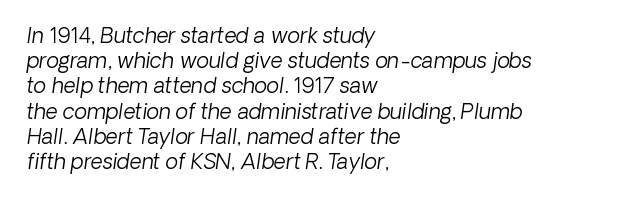
The image shows 21 px text type; set left-aligned, line spacing 1.2x, normal letter spacing, not underlined.
